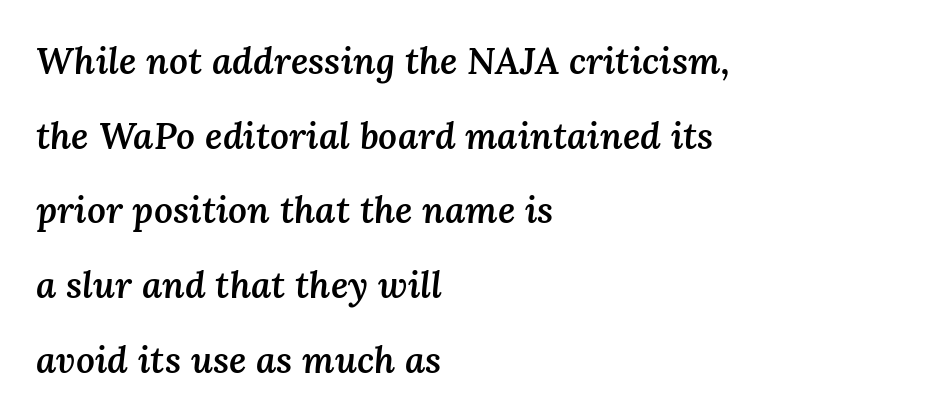
{"italic": "yes", "lean": "right", "slant_degrees": 3, "bold": "semi", "weight": "semibold", "width": "normal", "stroke_contrast": "medium", "x_height": "medium", "monospaced": "no", "underline": "no", "align": "left", "line_spacing": "loose", "line_spacing_ratio": 2.02, "letter_spacing": "normal", "letter_spacing_em": 0.0, "glyph_px": 37}
